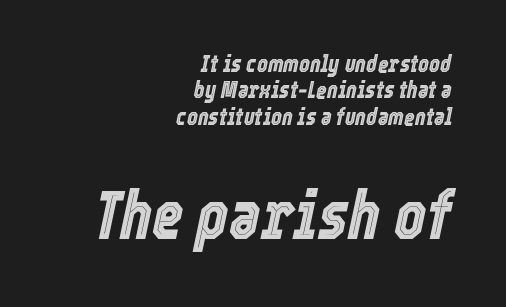
{"italic": "yes", "lean": "right", "slant_degrees": 12, "width": "condensed", "x_height": "medium", "monospaced": "no", "underline": "no", "align": "right", "line_spacing": "tight", "line_spacing_ratio": 1.15, "letter_spacing": "normal", "letter_spacing_em": 0.0, "larger_block": "second", "size_ratio": 2.96, "glyph_px": 68}
